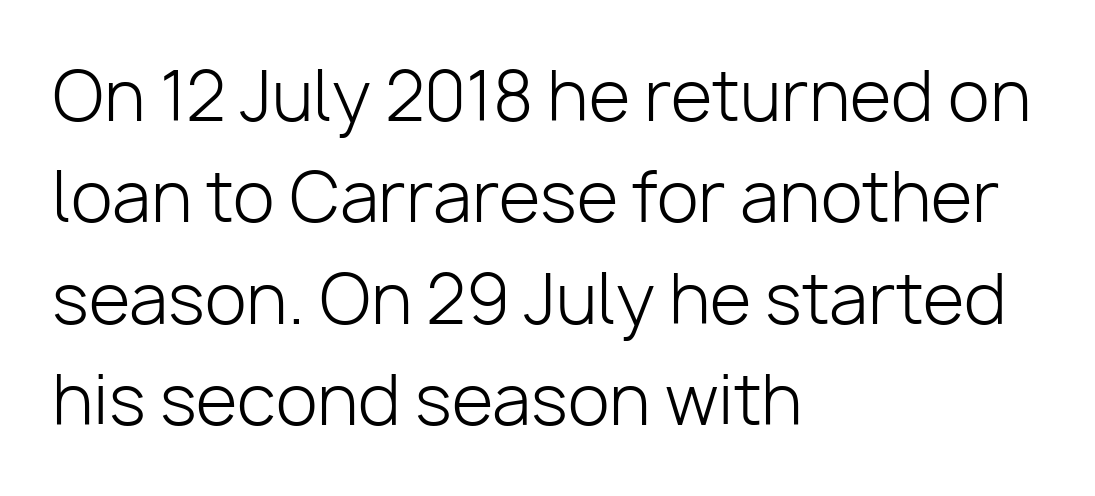
{"serif": "no", "italic": "no", "bold": "no", "weight": "light", "width": "normal", "stroke_contrast": "low", "x_height": "medium", "monospaced": "no", "underline": "no", "align": "left", "line_spacing": "normal", "line_spacing_ratio": 1.49, "letter_spacing": "normal", "letter_spacing_em": 0.0, "glyph_px": 68}
